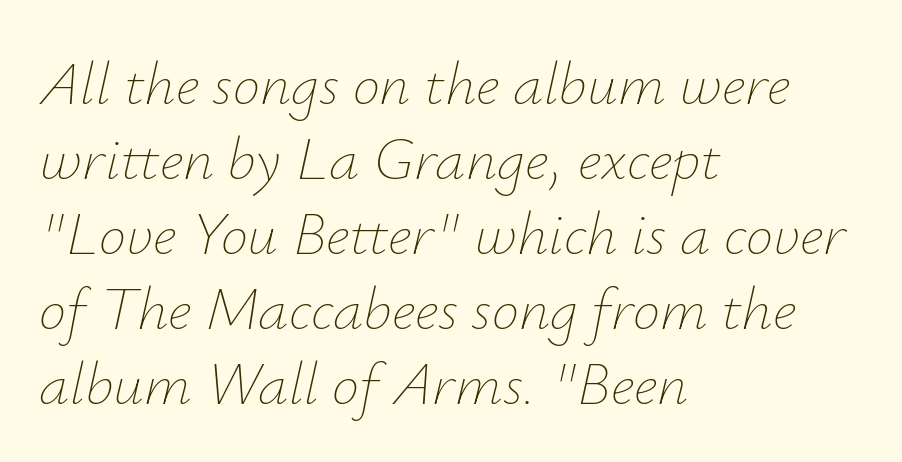
Q: Is the text bold? A: No.
Q: Is the text italic (slanted)? A: Yes, it leans right by about 12 degrees.
Q: Is the text underlined? A: No.
Q: How is the paragraph aligned? A: Left-aligned.
Q: Is the spacing between letters normal or unusually wide? A: Normal.
Q: Width (condensed, normal, or wide)? A: Normal.
Q: Stroke contrast? A: Low.
Q: x-height? A: Small.
Q: Monospaced? A: No.
